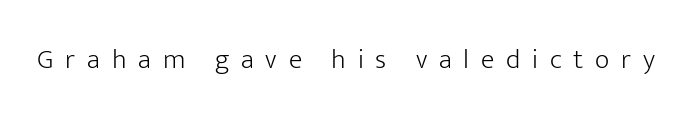
The font family rendered here belongs to the sans-serif group. Upright lettering throughout. Think of a printed novel: that variable character pitch is what you see here. The passage shown is not underscored anywhere.
